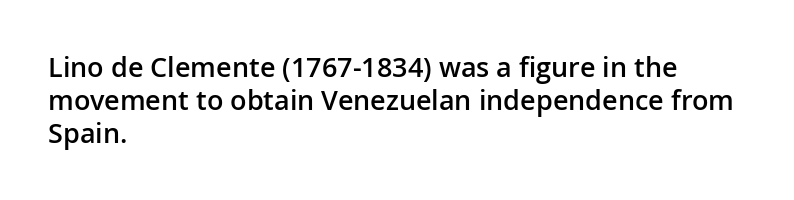
The image shows 27 px text type, upright; set left-aligned, line spacing 1.23x, normal letter spacing, not underlined.
